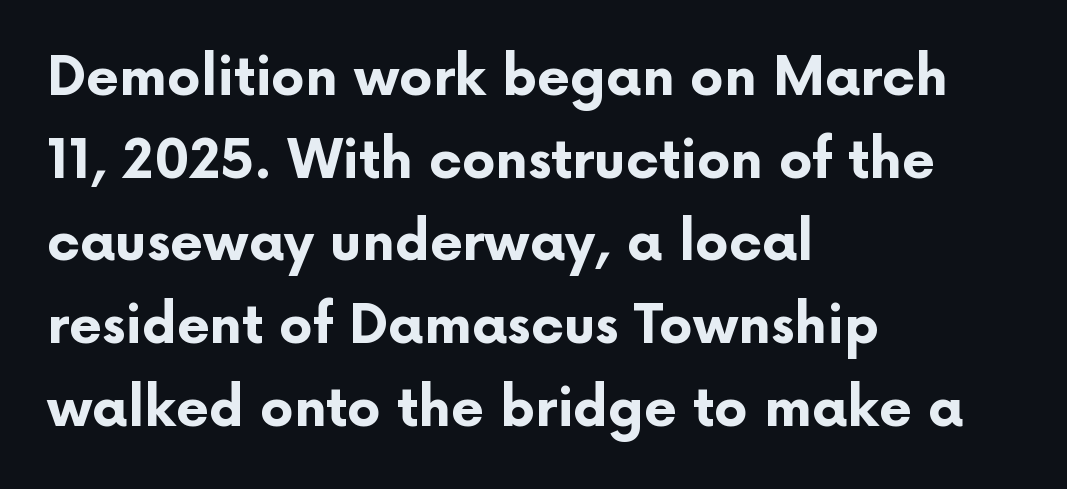
Rule under the text: the space is simply empty. Nope, no serifs anywhere on these letters. I'd describe the lettering as bold — thick and assertive. Looks like regular typesetting: each glyph gets only the width it needs. Vertical strokes here are truly vertical.
